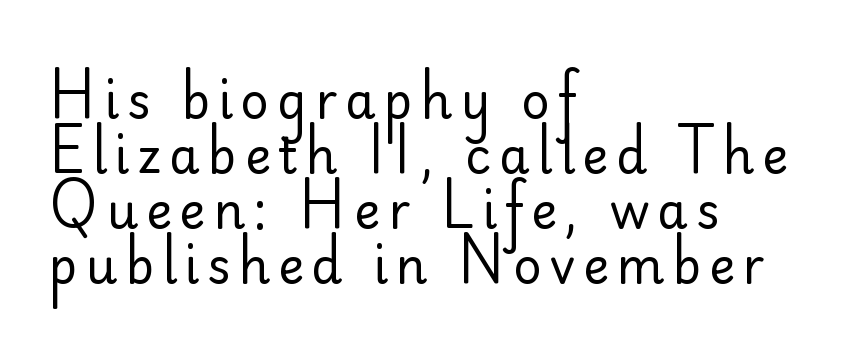
The image shows 49 px regular-weight sans-serif type, upright; set left-aligned, tight line spacing (1.12x), not underlined; low stroke contrast and a small x-height.
